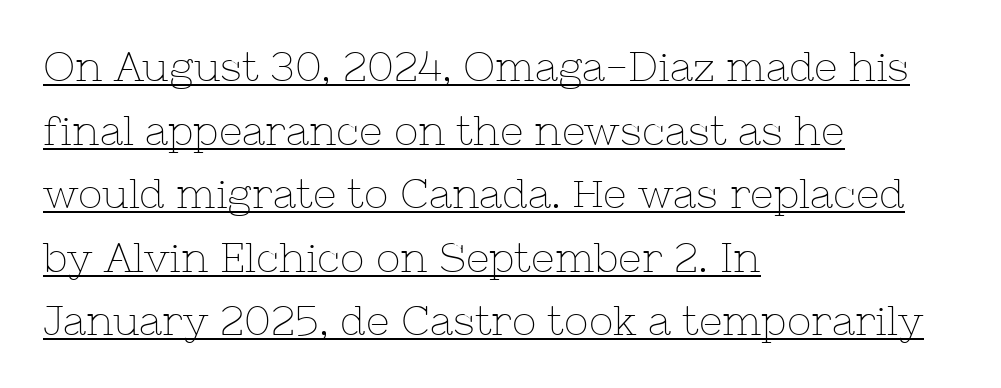
Q: Is the text bold? A: No.
Q: Is the text italic (slanted)? A: No, it is upright.
Q: Is the typeface a serif or a sans-serif typeface? A: Serif.
Q: Is the text underlined? A: Yes.
Q: How is the paragraph aligned? A: Left-aligned.
Q: Is the spacing between letters normal or unusually wide? A: Normal.
Q: Is the spacing between lines tight, normal or loose? A: Normal.
Q: Width (condensed, normal, or wide)? A: Normal.
Q: Stroke contrast? A: Low.
Q: x-height? A: Medium.
Q: Monospaced? A: No.
